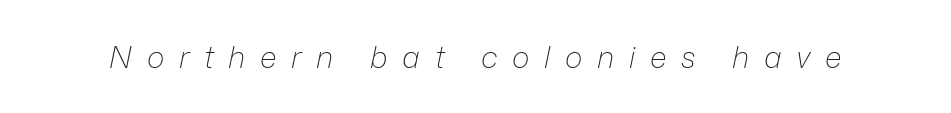
Each word looks stretched out because of the extra space between its letters. If you drew a line through each stem, it would be angled. Any mark beneath the type? The region is blank. Stroke thickness stays within the range of a standard reading face or lighter. The passage shown is typed in a proportional face where columns would drift.
